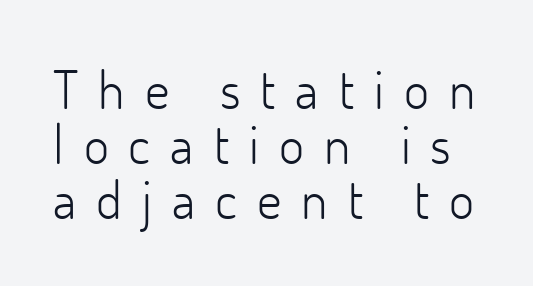
Q: Is the text bold? A: No.
Q: Is the text italic (slanted)? A: No, it is upright.
Q: Is the typeface a serif or a sans-serif typeface? A: Sans-serif.
Q: Is the text underlined? A: No.
Q: Is the spacing between letters normal or unusually wide? A: Unusually wide.
Q: Is the spacing between lines tight, normal or loose? A: Tight.
Q: Width (condensed, normal, or wide)? A: Normal.
Q: Stroke contrast? A: Low.
Q: x-height? A: Small.
Q: Monospaced? A: No.
